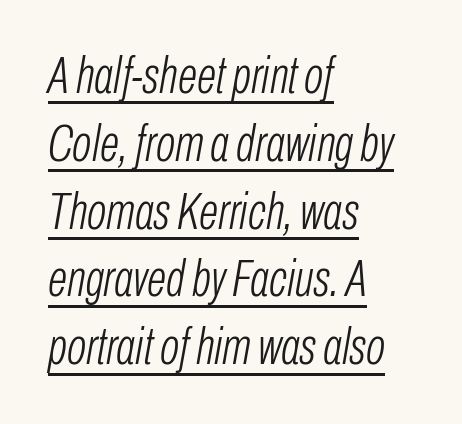
Q: Is the text bold? A: No.
Q: Is the text italic (slanted)? A: Yes, it leans right by about 10 degrees.
Q: Is the text underlined? A: Yes.
Q: How is the paragraph aligned? A: Left-aligned.
Q: Is the spacing between letters normal or unusually wide? A: Normal.
Q: Is the spacing between lines tight, normal or loose? A: Normal.
Q: Width (condensed, normal, or wide)? A: Condensed.
Q: Stroke contrast? A: Low.
Q: x-height? A: Medium.
Q: Monospaced? A: No.
